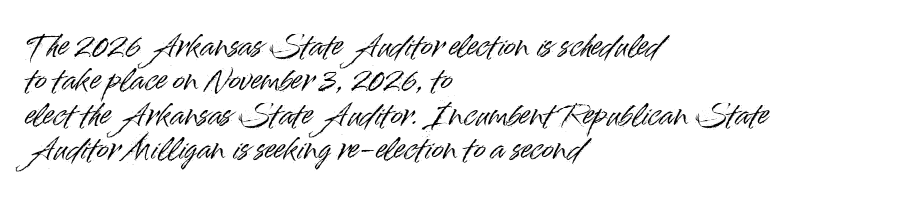
Q: Is the text italic (slanted)? A: Yes.
Q: Is the typeface a serif or a sans-serif typeface? A: Sans-serif.
Q: Is the text underlined? A: No.
Q: How is the paragraph aligned? A: Left-aligned.
Q: Is the spacing between letters normal or unusually wide? A: Normal.
Q: Width (condensed, normal, or wide)? A: Normal.
Q: Stroke contrast? A: High.
Q: x-height? A: Small.
Q: Monospaced? A: No.
